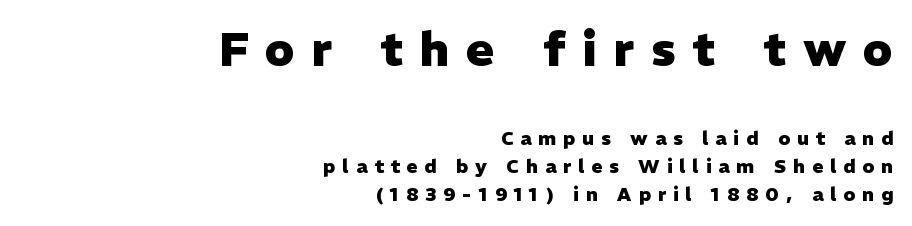
The image shows 47 px heavy sans-serif type, upright; set right-aligned, normal line spacing (1.47x), unusually wide letter spacing (+0.36 em), not underlined; the first (top) block is 2.47x larger; low stroke contrast and a medium x-height.
